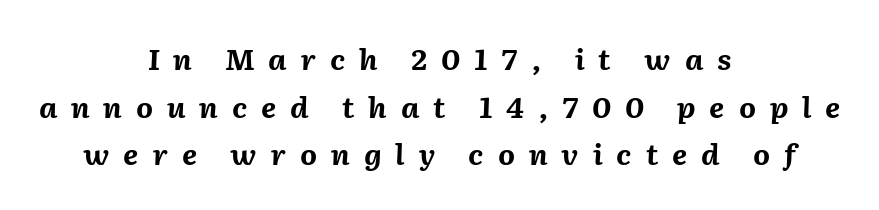
What's the leading like? Ordinary, nothing unusual. Heavy-handed strokes throughout: this text is bold. These lines are rendered in a variable-pitch font. Words float on clear page, feet unadorned. The compositor balanced each line on the midline. Honestly, the letter spacing is so wide it's the main thing you notice.
